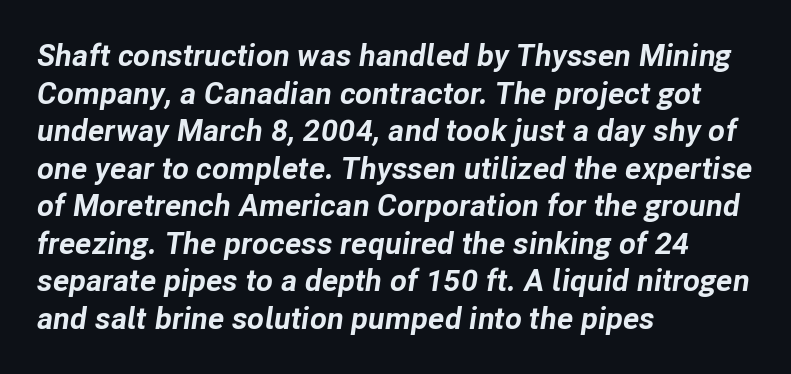
Reading down the block, your eye returns to a fixed left position each line. Any mark beneath the type? The region is blank. Between one letter and the next there's only the usual sliver of space. The face used here has the dense, thick strokes of a bold. Looks like regular typesetting: each glyph gets only the width it needs. The letters are slanted; this is an italic face.
